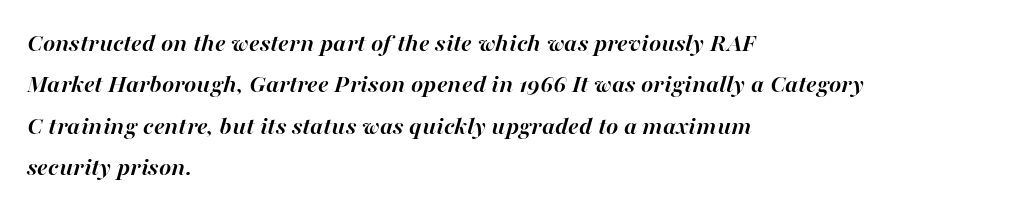
A typesetter would call this leading conventional body-copy spacing. Typographic density is high because the face is bold. The area under the type is left untouched. Horizontally, the lines are justified to the leading edge only. Between one letter and the next there's only the usual sliver of space.
